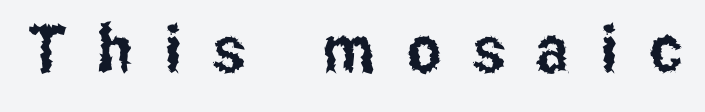
{"serif": "no", "italic": "no", "width": "condensed", "stroke_contrast": "low", "x_height": "medium", "monospaced": "no", "underline": "no", "letter_spacing": "wide", "letter_spacing_em": 0.49, "glyph_px": 65}
